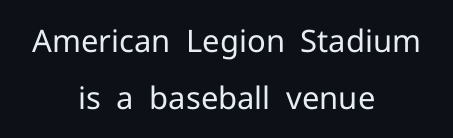
The area under the type is left untouched. The face used here is proportionally spaced, like ordinary book or web type. Font category for this specimen: sans-serif. Tracking here is standard; glyphs follow each other at the usual distance. Short and long lines alike share a common midpoint. Stroke mass is kept to a normal reading level or below.
